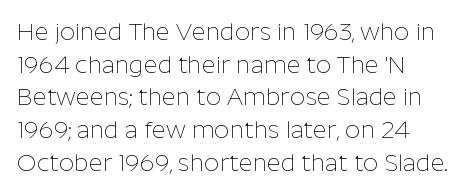
Plain, unruled lines of type. Ordinary non-slanted type is in use. Does extra space separate the letters? No, they use regular spacing. This is not heavy type; no bold has been used. These lines sit exactly where default settings would place them. Reading down the block, your eye returns to a fixed left position each line.
